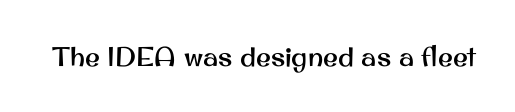
Q: Is the text italic (slanted)? A: No, it is upright.
Q: Is the text underlined? A: No.
Q: Is the spacing between letters normal or unusually wide? A: Normal.
